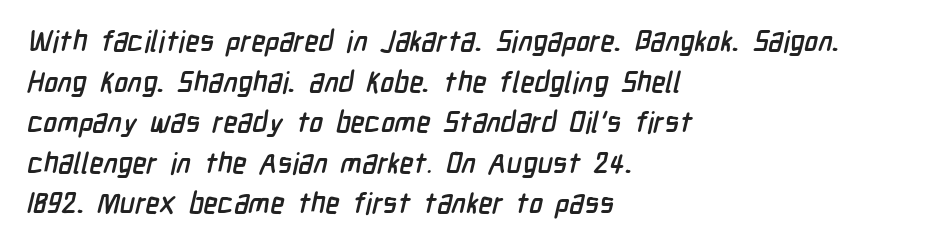
{"serif": "no", "width": "condensed", "stroke_contrast": "low", "x_height": "medium", "monospaced": "no", "underline": "no", "align": "left", "line_spacing": "normal", "line_spacing_ratio": 1.4, "letter_spacing": "normal", "letter_spacing_em": 0.0, "glyph_px": 29}
